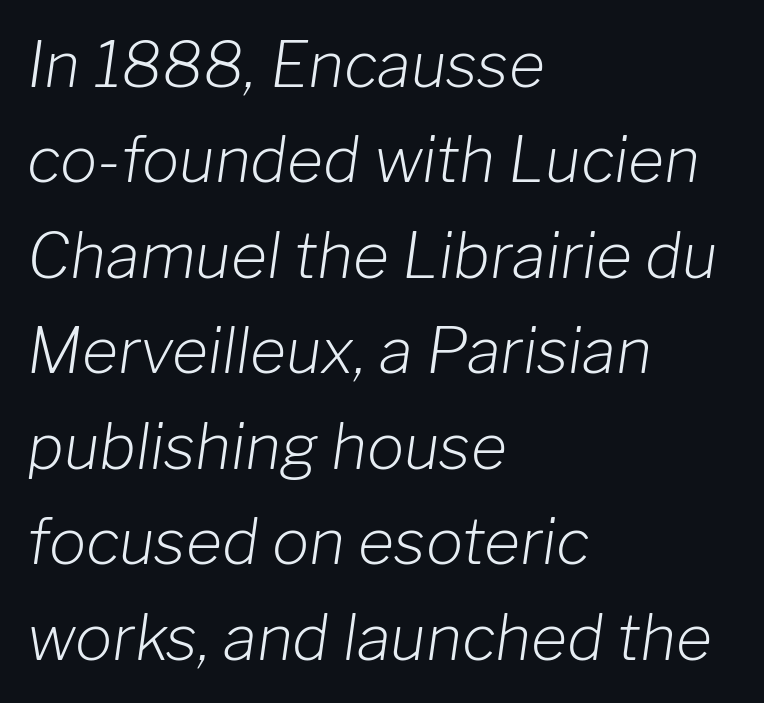
The image shows 62 px light type, italic (leaning right); set left-aligned, normal line spacing (1.54x), normal letter spacing, not underlined; low stroke contrast and a medium x-height.
